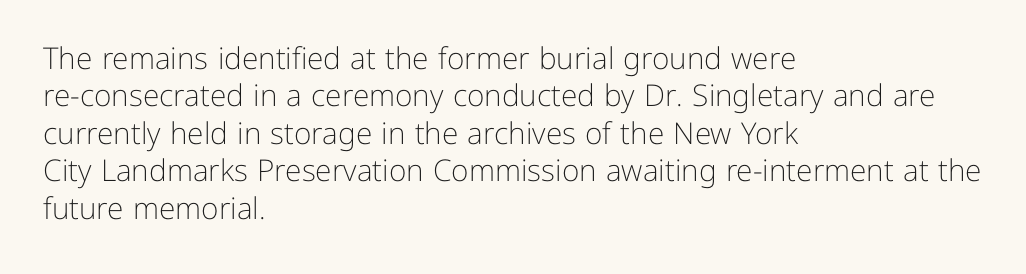
{"serif": "no", "italic": "no", "bold": "no", "weight": "light", "width": "normal", "stroke_contrast": "low", "x_height": "medium", "monospaced": "no", "underline": "no", "align": "left", "line_spacing": "normal", "line_spacing_ratio": 1.25, "letter_spacing": "normal", "letter_spacing_em": 0.0, "glyph_px": 30}
